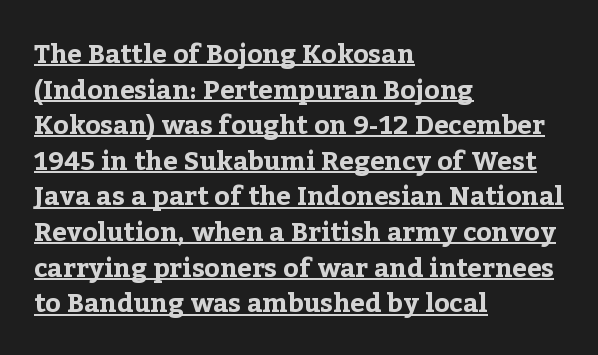
Looks like someone drew a line under every word here. Strong, thick strokes mark this as bold type. Typeset ragged right — the left edge is the straight one. Evenly set lines give the paragraph a standard silhouette. Italic: no, the glyphs are upright roman.
